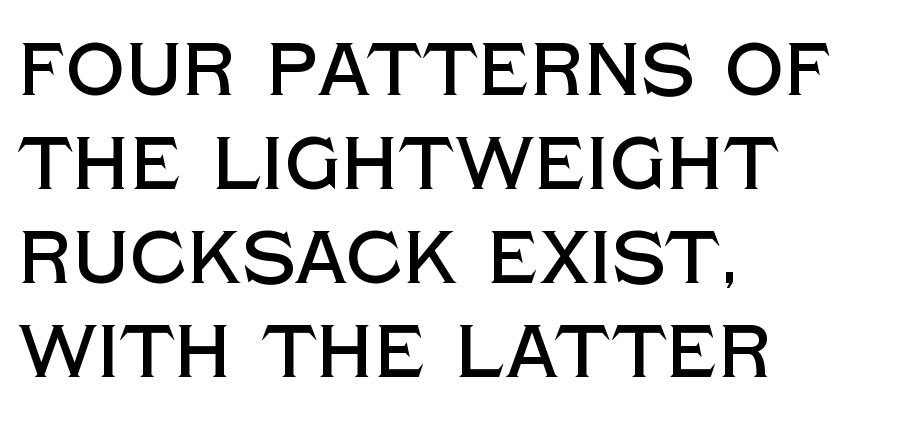
This sample uses plain, unmodified letter spacing. Observe the absence of serifs on each vertical stroke in this sample. Bare-footed words on every line. Characters remain perfectly vertical along every line. The text block is weighted toward the left margin, trailing off unevenly rightward.
